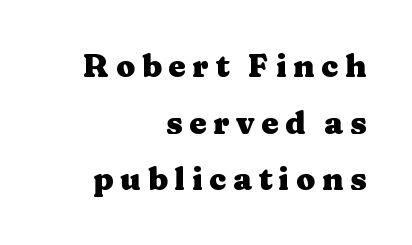
The image shows 31 px heavy, wide serif type, upright; set right-aligned, line spacing 1.83x, unusually wide letter spacing (+0.21 em), not underlined; medium stroke contrast and a medium x-height.
